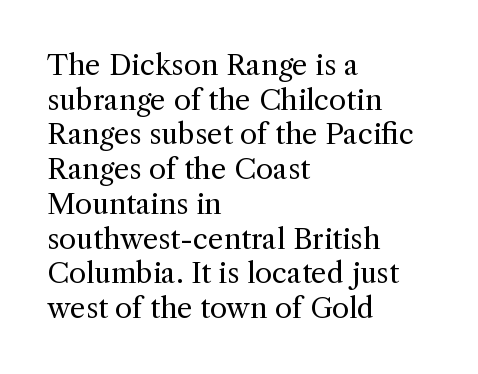
Quick note: not italic, upright. The foot of each line stays bare and open. Observe the ordinary spacing: letters are neighbours, not strangers. Proportional: the letters do not fall into vertical columns. The face used here is seriffed, in the tradition of book romans.
